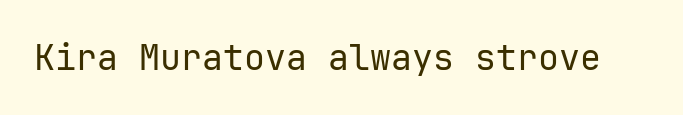
The image shows 35 px regular-weight sans-serif type, upright, monospaced; set normal letter spacing, not underlined; low stroke contrast and a medium x-height.
